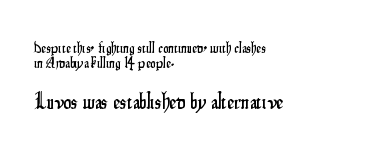
Q: Is the text italic (slanted)? A: No, it is upright.
Q: Is the text underlined? A: No.
Q: How is the paragraph aligned? A: Left-aligned.
Q: Is the spacing between letters normal or unusually wide? A: Normal.
Q: Is the spacing between lines tight, normal or loose? A: Tight.
Q: Which block of text is set in a larger size, the first (top) or the second (bottom)? A: The second (bottom) one.
